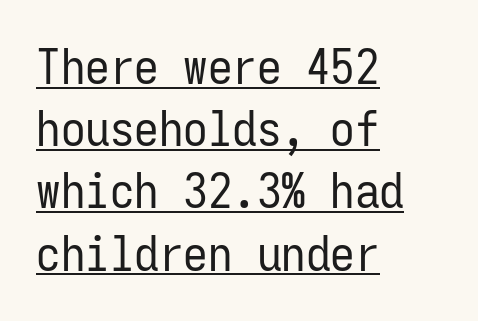
Baseline-to-baseline distance is the conventional proportion of letter height. This sample uses an upright cut, with every glyph sitting square on the baseline. Grotesque or geometric, the face here clearly has no serifs. Beneath each row of characters lies a ruled line. The face looks like a standard text weight, possibly lighter. Short note: letters normally spaced.
